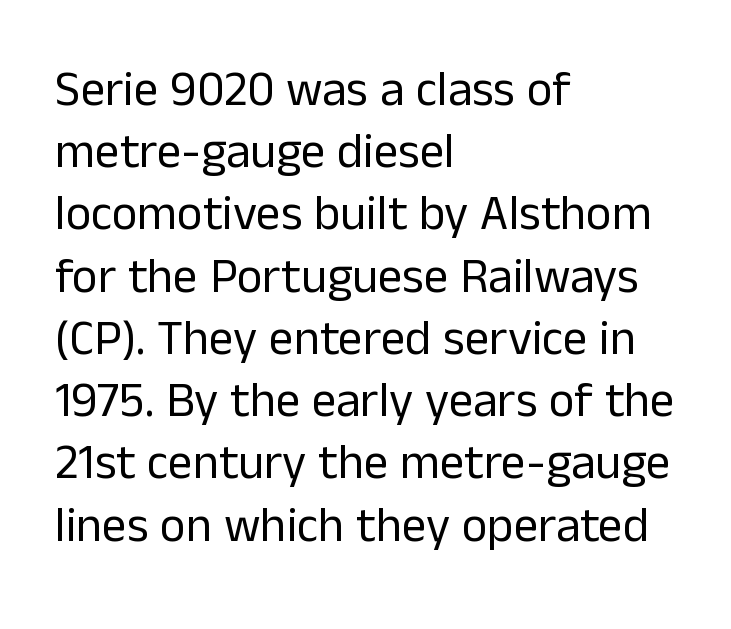
You can tell it's not italic because the verticals are truly vertical. The passage shown is typeset with a sans-serif family. You could call the tracking neutral — neither tight nor loose. These lines sit exactly where default settings would place them. Unbolded letterforms with no extra heft.
